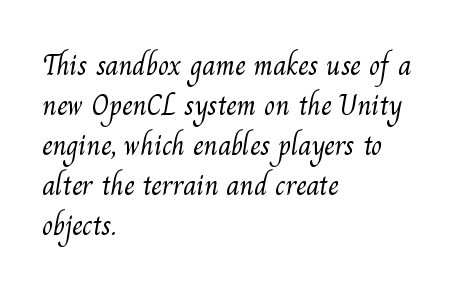
Short and long lines alike share a common starting point at left. Note the varied advance widths — an 'i' is clearly narrower than an 'm'. Leading matches the norm, producing a regular column. The type is set solid horizontally, with unmodified tracking. Type style note: has serifs. Bold? No — there's no thickening of the strokes.
